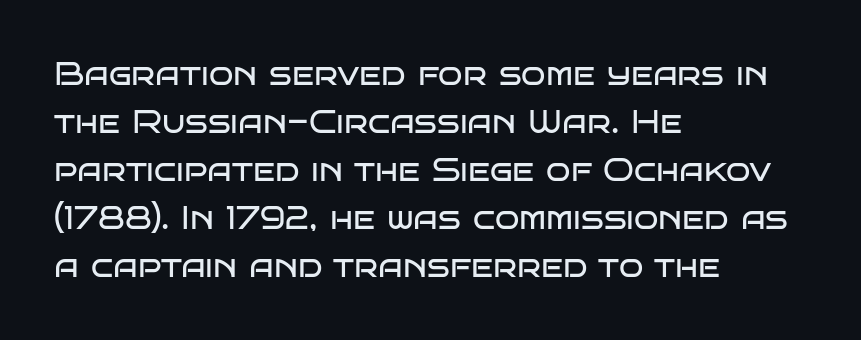
The image shows 32 px regular-weight, wide sans-serif type, upright; set left-aligned, normal line spacing (1.5x), normal letter spacing, not underlined; low stroke contrast and a large x-height.
